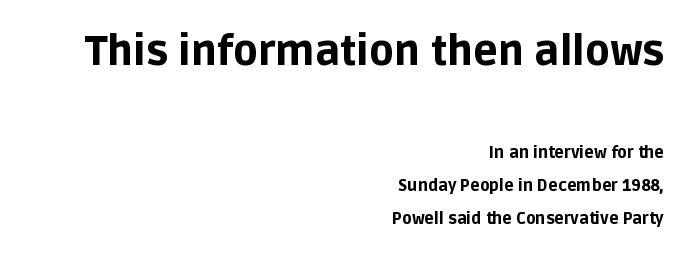
{"serif": "no", "italic": "no", "bold": "yes", "weight": "bold", "width": "normal", "stroke_contrast": "low", "x_height": "large", "monospaced": "no", "underline": "no", "align": "right", "line_spacing": "loose", "line_spacing_ratio": 2.04, "letter_spacing": "normal", "letter_spacing_em": 0.0, "larger_block": "first", "size_ratio": 2.56, "glyph_px": 41}
